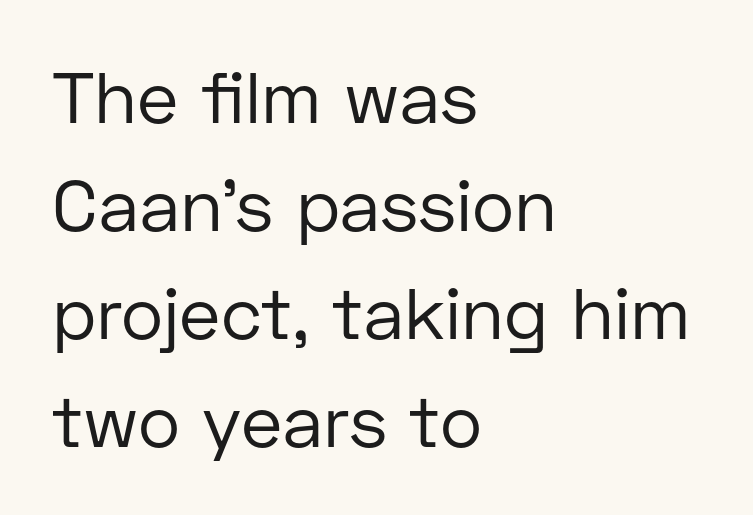
Q: Is the text bold? A: No.
Q: Is the text italic (slanted)? A: No, it is upright.
Q: Is the typeface a serif or a sans-serif typeface? A: Sans-serif.
Q: Is the text underlined? A: No.
Q: How is the paragraph aligned? A: Left-aligned.
Q: Is the spacing between letters normal or unusually wide? A: Normal.
Q: Is the spacing between lines tight, normal or loose? A: Normal.
Q: Width (condensed, normal, or wide)? A: Normal.
Q: Stroke contrast? A: Low.
Q: x-height? A: Medium.
Q: Monospaced? A: No.
